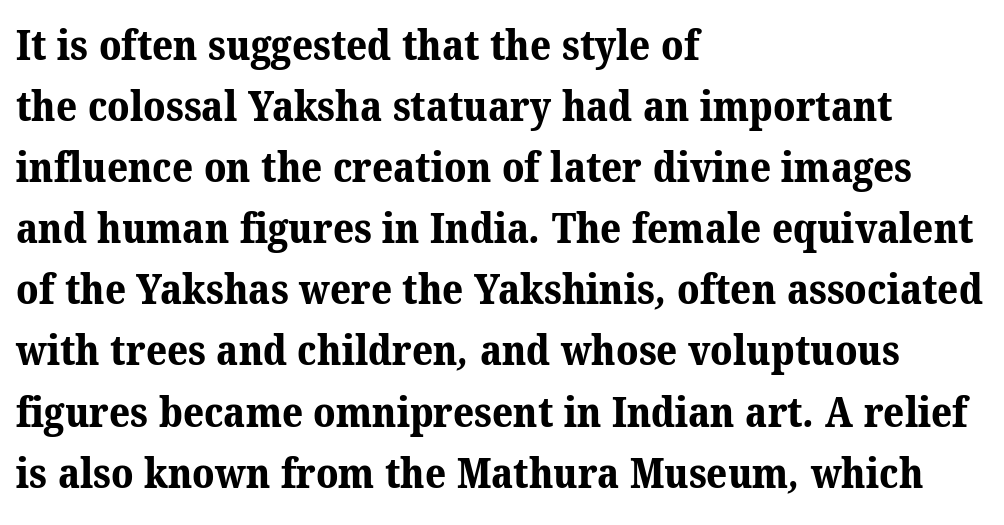
The image shows 41 px bold serif type; set left-aligned, normal line spacing (1.49x), normal letter spacing, not underlined; medium stroke contrast and a medium x-height.
